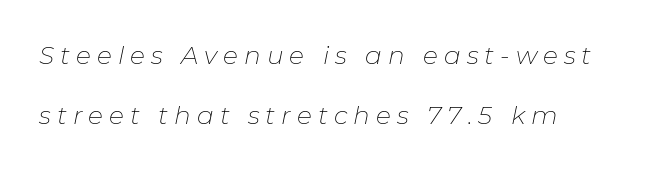
In terms of posture, this sample is oblique. These glyphs show unthickened strokes, regular width or finer. Loosely led — the rows are spread out. Descenders are the only things crossing below the line.
